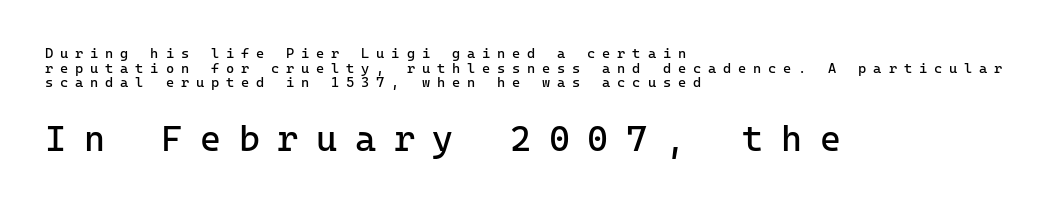
Q: Is the text bold? A: No.
Q: Is the text italic (slanted)? A: No, it is upright.
Q: Is the typeface a serif or a sans-serif typeface? A: Sans-serif.
Q: Is the text underlined? A: No.
Q: How is the paragraph aligned? A: Left-aligned.
Q: Is the spacing between letters normal or unusually wide? A: Unusually wide.
Q: Is the spacing between lines tight, normal or loose? A: Tight.
Q: Which block of text is set in a larger size, the first (top) or the second (bottom)? A: The second (bottom) one.
Q: Width (condensed, normal, or wide)? A: Normal.
Q: Stroke contrast? A: Low.
Q: x-height? A: Medium.
